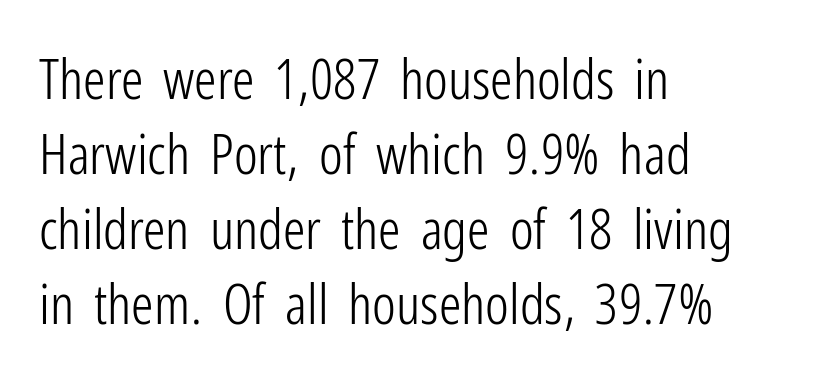
The image shows 56 px light, condensed sans-serif type, upright; set left-aligned, normal line spacing (1.34x), normal letter spacing, not underlined; low stroke contrast and a medium x-height.
